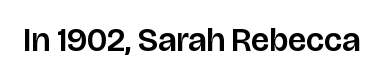
Examine the stroke ends and you'll find no serifs. Spacing verdict: proportional, widths tailored to each character. Do the letters lean? They stand straight. Nothing unusual about the tracking: characters are spaced as the font intends. Type without underlining.
